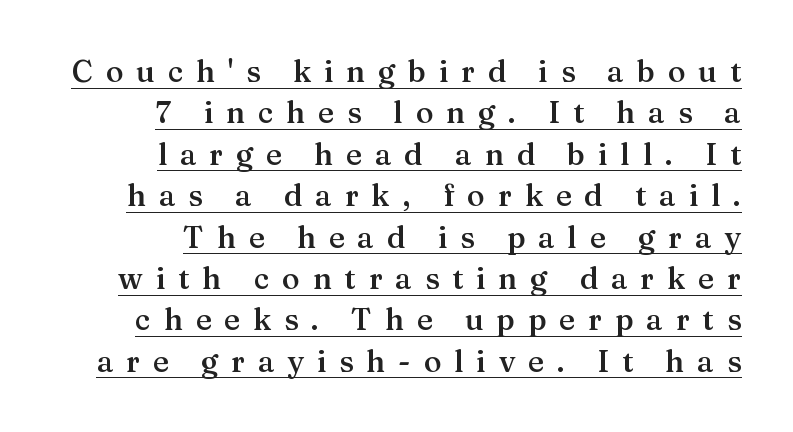
{"serif": "yes", "italic": "no", "bold": "semi", "weight": "semibold", "width": "normal", "stroke_contrast": "medium", "x_height": "medium", "monospaced": "no", "underline": "yes", "align": "right", "line_spacing": "normal", "line_spacing_ratio": 1.38, "letter_spacing": "wide", "letter_spacing_em": 0.43, "glyph_px": 30}
